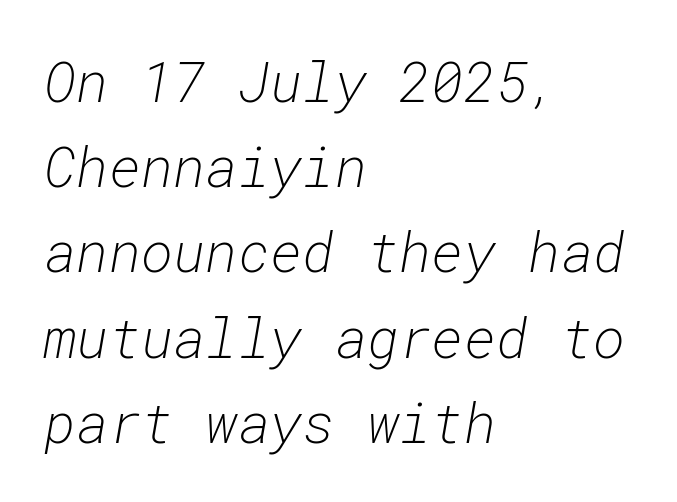
The image shows 55 px light type, italic (leaning right), monospaced; set left-aligned, normal line spacing (1.55x), normal letter spacing, not underlined; low stroke contrast and a medium x-height.
